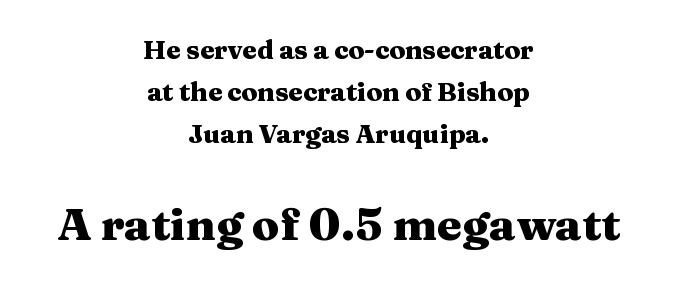
This rendering employs a face with finishing strokes, i.e., a serif. Compared with a flush-left layout, this one balances lines on the center instead. The rendering uses natural spacing where letterforms have individual widths. The sample has been set heavy, in full bold.
